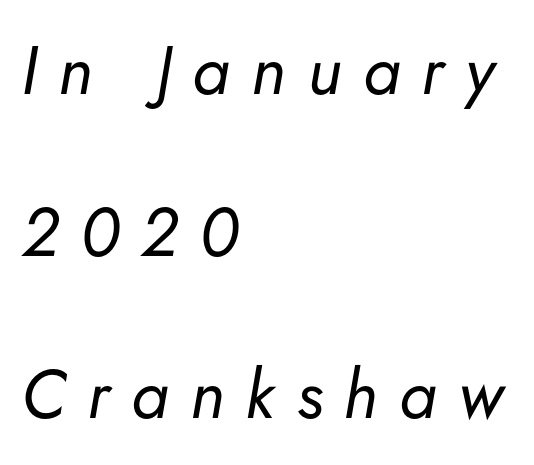
The passage shown is typed in a proportional face where columns would drift. Students, note that the glyphs here are deliberately spaced far apart. What's the leading like? Stretched, with rows far apart. Underline: absent. Does the copy run flush right? No — it runs flush left.
